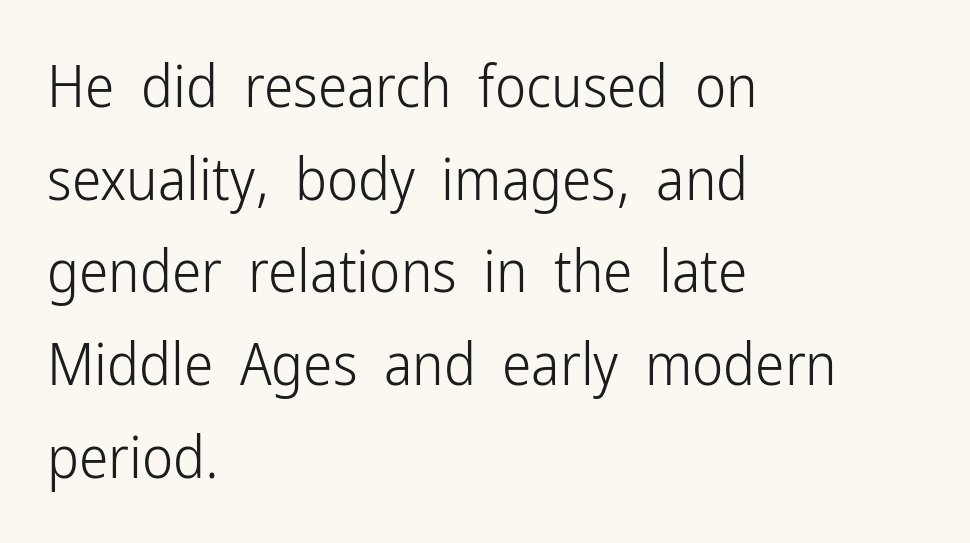
The image shows 59 px light, condensed sans-serif type, upright; set left-aligned, normal line spacing (1.57x), normal letter spacing, not underlined; low stroke contrast and a medium x-height.
